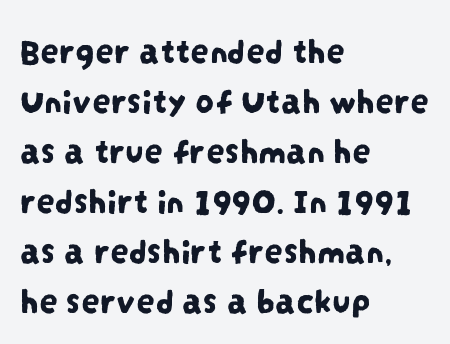
A typesetter would call this proportional, since set widths differ per character. The line texture is even and compact thanks to regular tracking. The rendering uses a moderate line-height, typical for paragraphs. Casual observation: everything's shoved over to the left.
